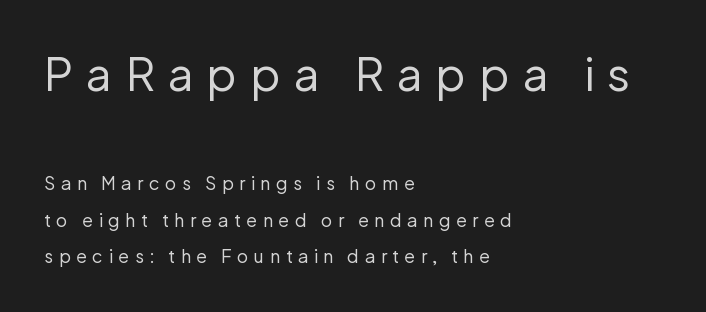
{"serif": "no", "italic": "no", "bold": "no", "weight": "regular", "width": "normal", "stroke_contrast": "low", "x_height": "medium", "monospaced": "no", "underline": "no", "align": "left", "line_spacing": "loose", "line_spacing_ratio": 2.03, "letter_spacing": "wide", "letter_spacing_em": 0.3, "larger_block": "first", "size_ratio": 2.5, "glyph_px": 45}
